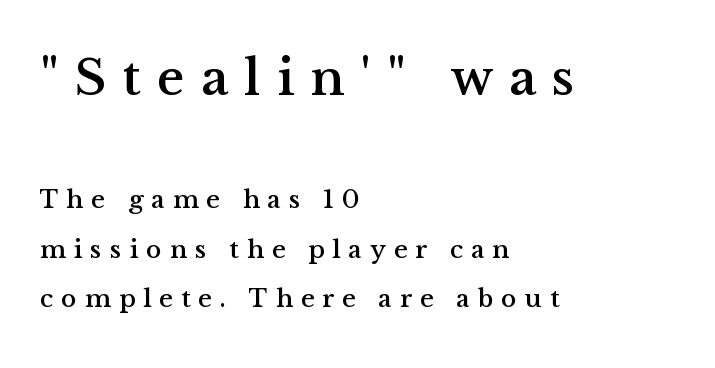
Q: Is the text italic (slanted)? A: No, it is upright.
Q: Is the typeface a serif or a sans-serif typeface? A: Serif.
Q: Is the text underlined? A: No.
Q: How is the paragraph aligned? A: Left-aligned.
Q: Is the spacing between letters normal or unusually wide? A: Unusually wide.
Q: Is the spacing between lines tight, normal or loose? A: Loose.
Q: Which block of text is set in a larger size, the first (top) or the second (bottom)? A: The first (top) one.
Q: Width (condensed, normal, or wide)? A: Normal.
Q: Stroke contrast? A: Medium.
Q: x-height? A: Medium.
Q: Monospaced? A: No.
